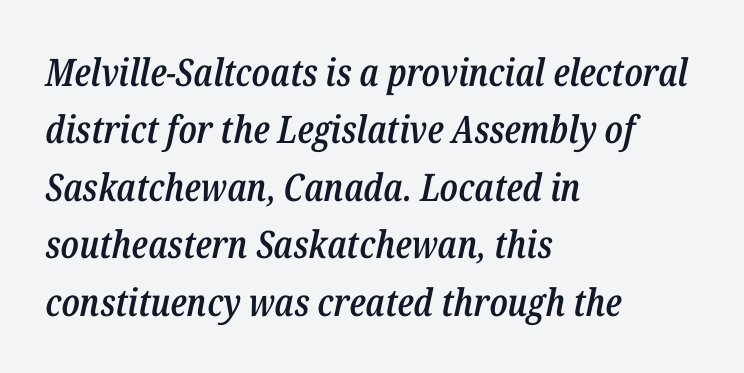
{"italic": "yes", "lean": "right", "slant_degrees": 12, "bold": "semi", "weight": "semibold", "width": "condensed", "stroke_contrast": "low", "x_height": "medium", "monospaced": "no", "underline": "no", "align": "left", "line_spacing": "normal", "line_spacing_ratio": 1.51, "letter_spacing": "normal", "letter_spacing_em": 0.0, "glyph_px": 38}
